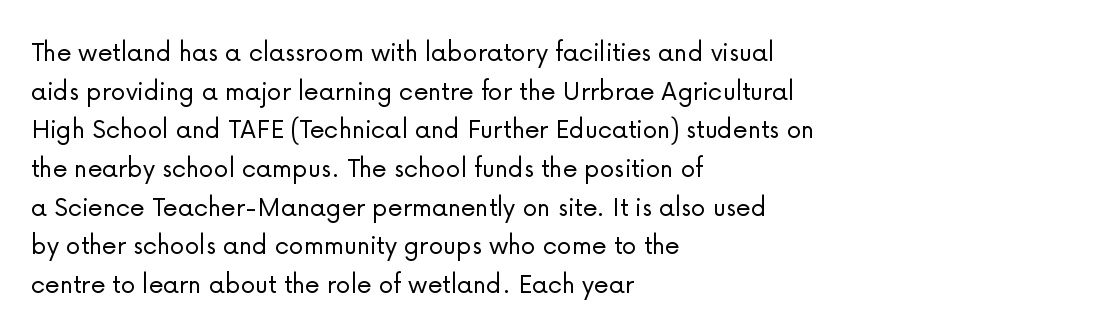
The image shows 30 px light sans-serif type, upright; set left-aligned, normal line spacing (1.29x), normal letter spacing, not underlined; low stroke contrast and a medium x-height.
